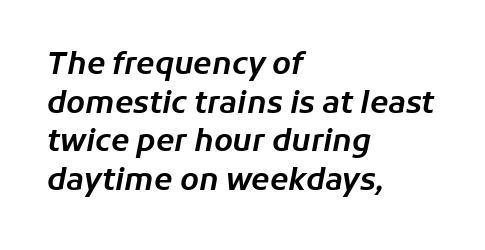
The paragraph shown leans on its left margin. Slant detected: the letters are inclined. Interline gaps are of average width in this sample. The space directly below the letters is spotless. Letter spacing: default.
